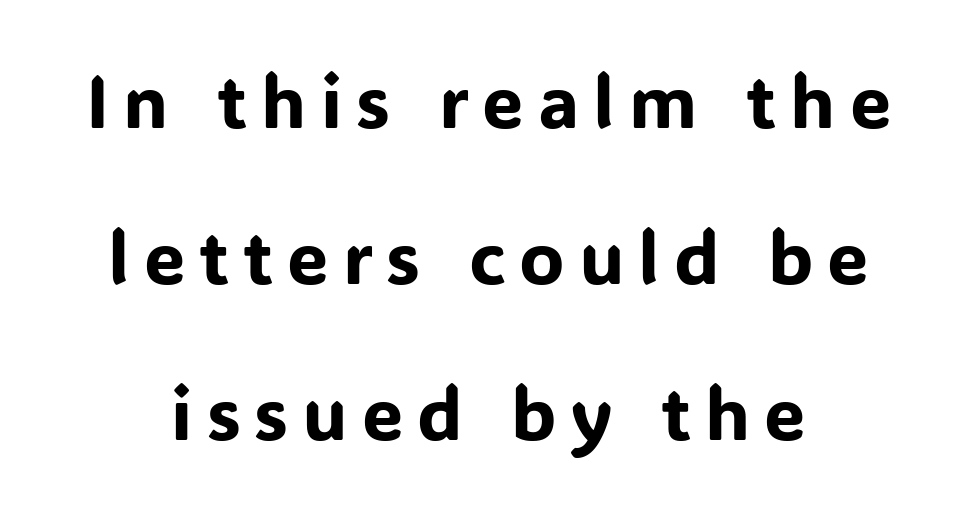
Q: Is the text italic (slanted)? A: No, it is upright.
Q: Is the typeface a serif or a sans-serif typeface? A: Sans-serif.
Q: Is the text underlined? A: No.
Q: How is the paragraph aligned? A: Centered.
Q: Is the spacing between lines tight, normal or loose? A: Loose.
Q: Width (condensed, normal, or wide)? A: Normal.
Q: Stroke contrast? A: Low.
Q: x-height? A: Medium.
Q: Monospaced? A: No.
